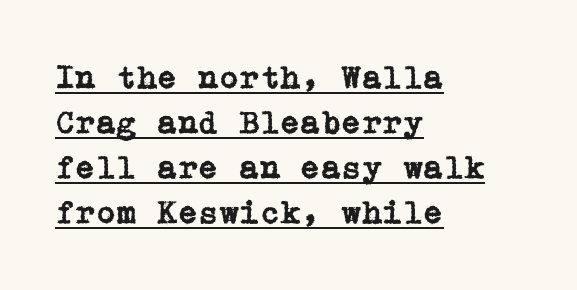
{"serif": "yes", "italic": "no", "width": "normal", "stroke_contrast": "low", "x_height": "medium", "underline": "yes", "align": "left", "line_spacing": "normal", "line_spacing_ratio": 1.36, "letter_spacing": "normal", "letter_spacing_em": 0.0, "glyph_px": 33}
